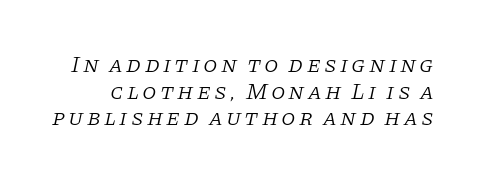
The image shows 23 px text type, italic (leaning right); set line spacing 1.16x, not underlined.
